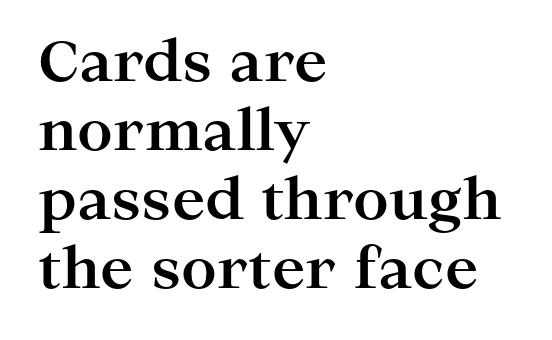
The image shows 56 px bold, wide serif type, upright; set left-aligned, line spacing 1.23x, normal letter spacing, not underlined; high stroke contrast and a medium x-height.
